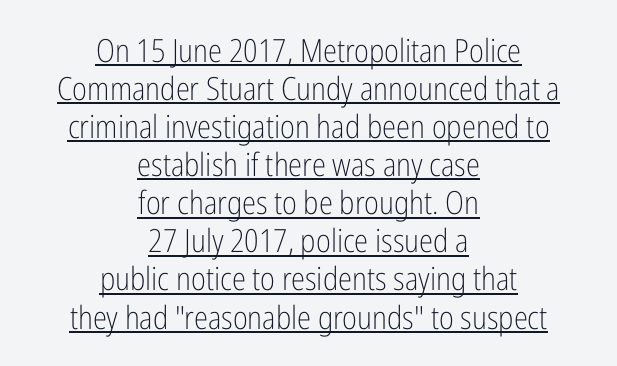
{"serif": "no", "italic": "no", "bold": "no", "weight": "light", "width": "condensed", "stroke_contrast": "low", "x_height": "medium", "monospaced": "no", "underline": "yes", "align": "center", "line_spacing_ratio": 1.19, "letter_spacing": "normal", "letter_spacing_em": 0.0, "glyph_px": 32}
